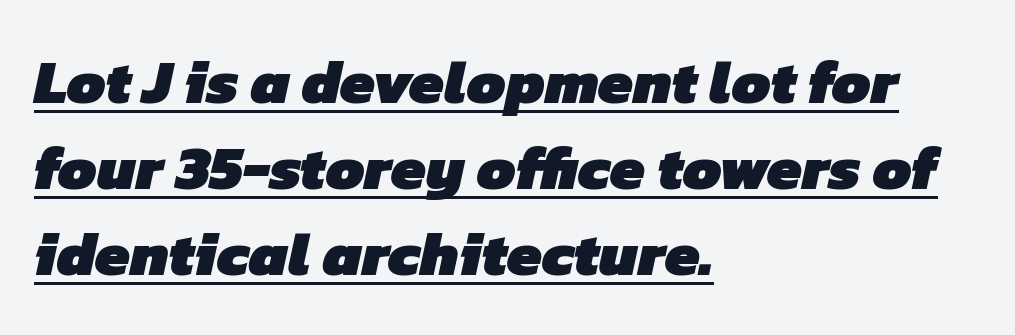
The passage shown has conventional tracking throughout. Think of a printed novel: that variable character pitch is what you see here. Interline gaps are of average width in this sample. This is heavy type, rendered in bold. A baseline rule has been typeset under these characters. The typesetter chose a ragged-right arrangement here.
